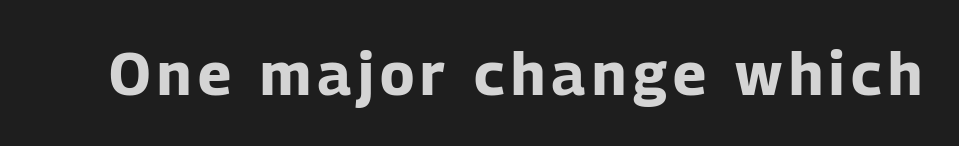
Here the designer chose a conventional face with non-uniform glyph widths. Is there any slant? The stems are plumb. A typesetter would label this face a sans. The zone under the glyphs is completely vacant. Weight check: bold — yes, fully.
